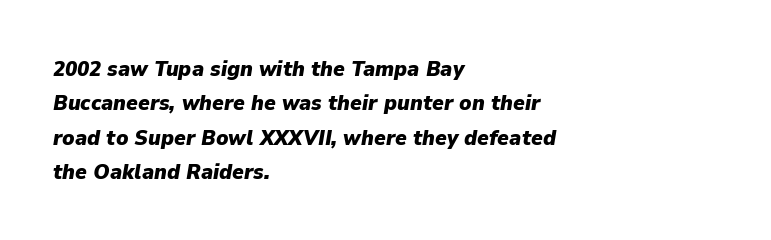
Typesetter's note: full bold, strokes at maximum text heaviness. Posture: slanted. The designer left line spacing at the default. The gaps between neighbouring characters are ordinary and unremarkable.
